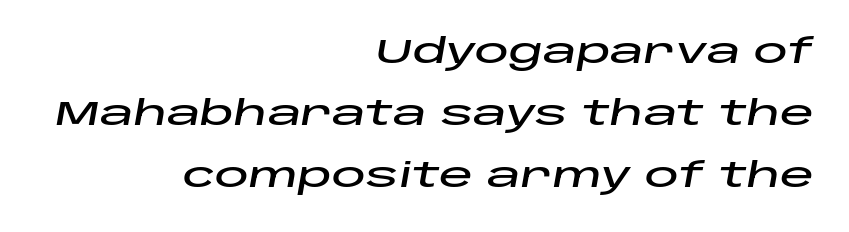
Q: Is the text italic (slanted)? A: Yes, it leans right by about 10 degrees.
Q: Is the text underlined? A: No.
Q: How is the paragraph aligned? A: Right-aligned.
Q: Is the spacing between letters normal or unusually wide? A: Normal.
Q: Width (condensed, normal, or wide)? A: Wide.
Q: Stroke contrast? A: Low.
Q: x-height? A: Large.
Q: Monospaced? A: No.
